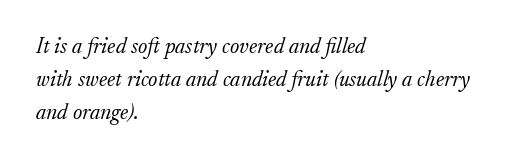
The image shows 22 px text type, italic (leaning right); set left-aligned, normal line spacing (1.51x), normal letter spacing, not underlined.
